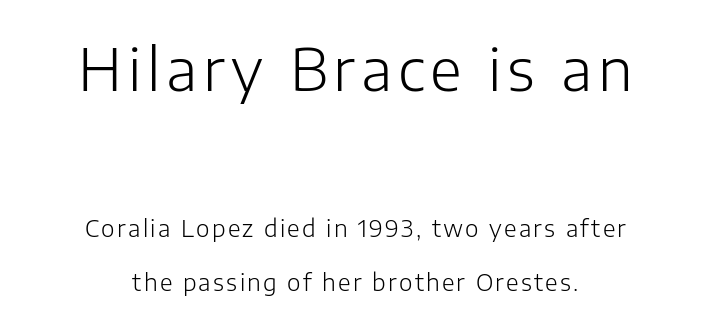
{"serif": "no", "italic": "no", "bold": "no", "weight": "light", "width": "normal", "stroke_contrast": "low", "x_height": "medium", "monospaced": "no", "underline": "no", "align": "center", "line_spacing": "loose", "line_spacing_ratio": 2.34, "larger_block": "first", "size_ratio": 2.52, "glyph_px": 58}
